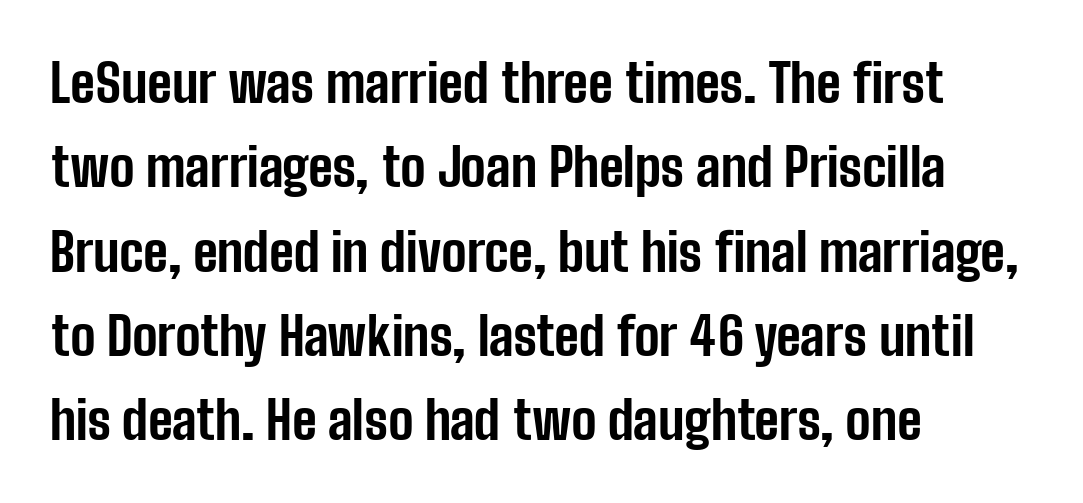
The image shows 53 px bold, condensed sans-serif type, upright; set left-aligned, normal line spacing (1.59x), normal letter spacing, not underlined; low stroke contrast and a medium x-height.
